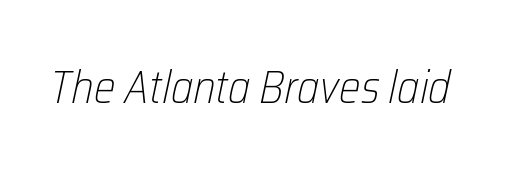
{"italic": "yes", "lean": "right", "slant_degrees": 12, "bold": "no", "weight": "light", "width": "condensed", "stroke_contrast": "low", "x_height": "medium", "monospaced": "no", "underline": "no", "letter_spacing": "normal", "letter_spacing_em": 0.0, "glyph_px": 46}
